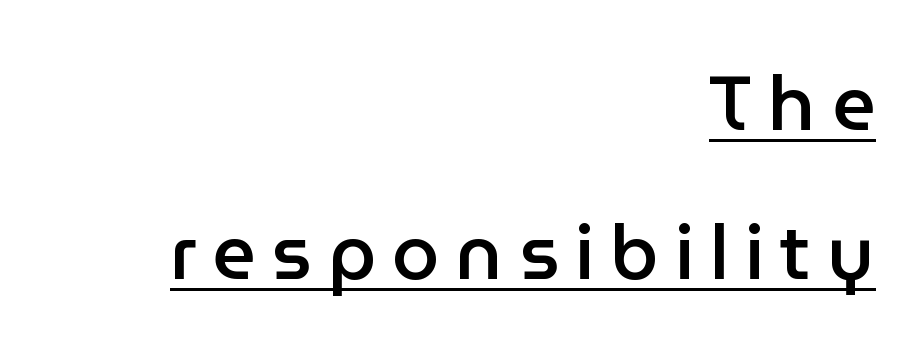
Q: Is the text bold? A: Semi-bold.
Q: Is the text italic (slanted)? A: No, it is upright.
Q: Is the typeface a serif or a sans-serif typeface? A: Sans-serif.
Q: Is the text underlined? A: Yes.
Q: How is the paragraph aligned? A: Right-aligned.
Q: Is the spacing between letters normal or unusually wide? A: Unusually wide.
Q: Is the spacing between lines tight, normal or loose? A: Loose.
Q: Width (condensed, normal, or wide)? A: Normal.
Q: Stroke contrast? A: Low.
Q: x-height? A: Medium.
Q: Monospaced? A: No.
